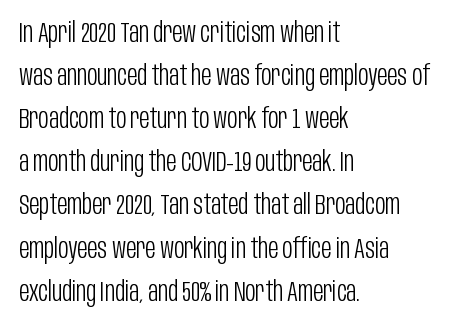
The image shows 28 px light, condensed sans-serif type, upright; set left-aligned, normal line spacing (1.54x), normal letter spacing, not underlined; low stroke contrast and a large x-height.
